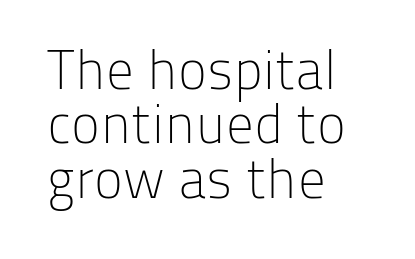
{"serif": "no", "italic": "no", "bold": "no", "weight": "light", "width": "normal", "stroke_contrast": "low", "x_height": "medium", "monospaced": "no", "underline": "no", "align": "left", "line_spacing": "tight", "line_spacing_ratio": 0.99, "letter_spacing": "normal", "letter_spacing_em": 0.0, "glyph_px": 55}
